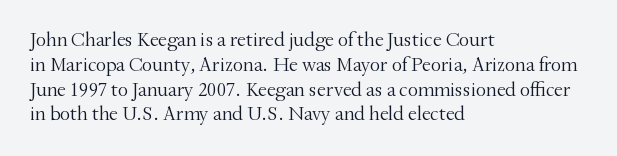
Q: Is the text bold? A: No.
Q: Is the text italic (slanted)? A: No, it is upright.
Q: Is the text underlined? A: No.
Q: How is the paragraph aligned? A: Left-aligned.
Q: Is the spacing between letters normal or unusually wide? A: Normal.
